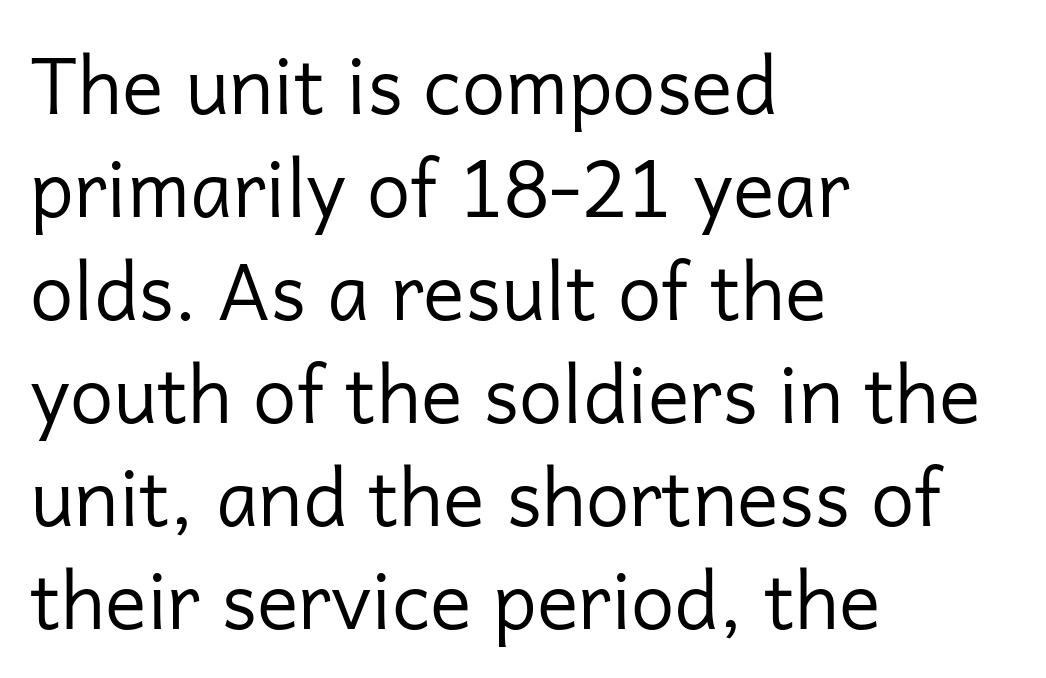
Unlike italic type, these characters show no tilt at all. The rendering anchors every line to the left-hand side. Honestly, the row spacing looks completely unremarkable. The passage shown is not bold in any degree. Proportional: the letters do not fall into vertical columns. Stroke terminals: plain, sans-serif.
